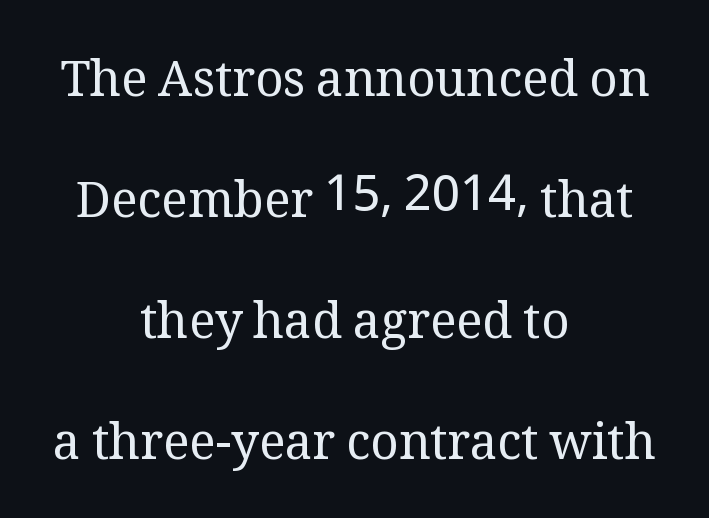
The image shows 49 px regular-weight serif type, upright; set centered, loose line spacing (2.47x), normal letter spacing, not underlined; medium stroke contrast and a medium x-height.
